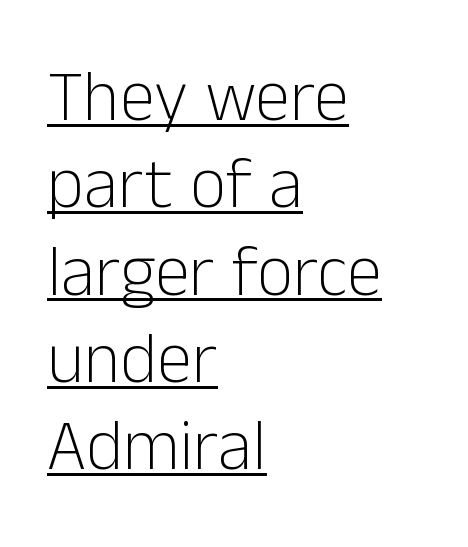
The image shows 71 px light sans-serif type, upright; set left-aligned, line spacing 1.23x, normal letter spacing, underlined; low stroke contrast and a medium x-height.
